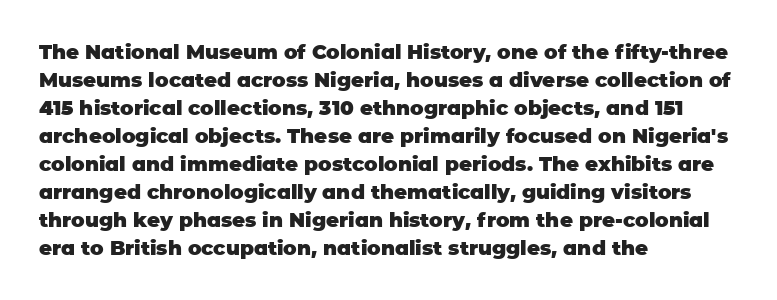
{"italic": "no", "bold": "yes", "underline": "no", "align": "left", "line_spacing": "normal", "line_spacing_ratio": 1.4, "letter_spacing": "normal", "letter_spacing_em": 0.0, "glyph_px": 20}
